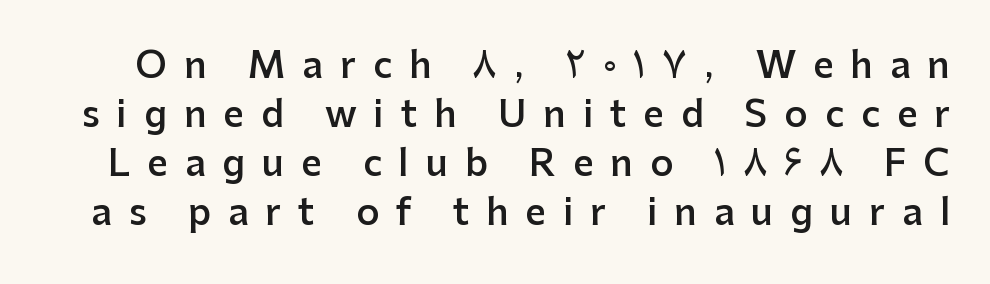
Looks like regular typesetting: each glyph gets only the width it needs. Serif or sans? Sans — the stroke terminals are bare. As a designer I'd log this as weight 600, semibold. Students, observe: this is what conventionally led text looks like.
